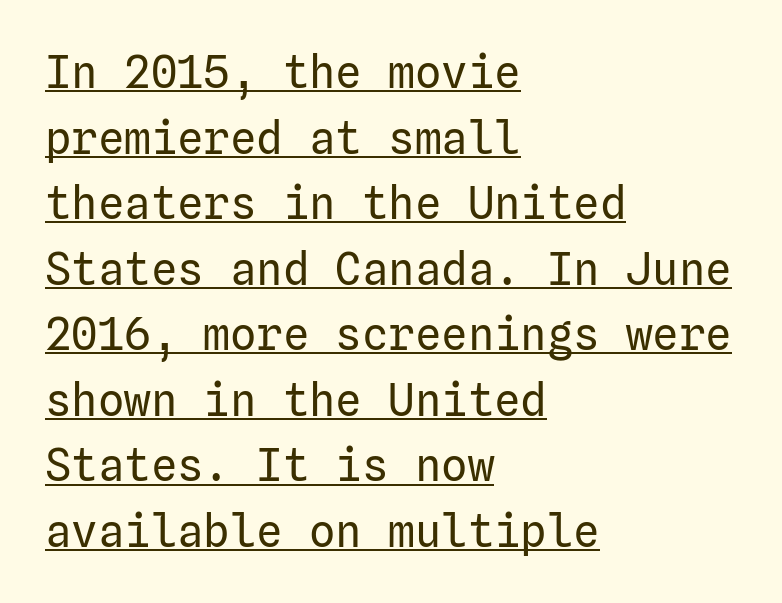
Successive baselines arrive at the customary interval. Stems here are at most as thick as an everyday book face. Line starts are locked; line ends wander. Caption: standard tracking, unaltered. When letters stand straight like this, we call the style roman or upright.
